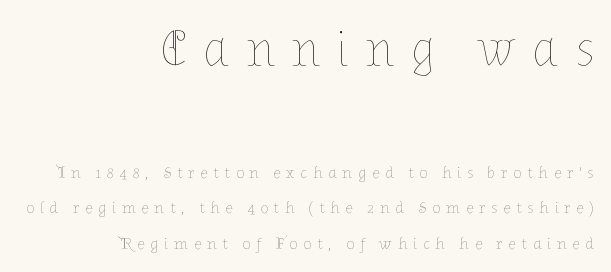
{"italic": "no", "bold": "no", "weight": "thin", "width": "normal", "stroke_contrast": "low", "x_height": "medium", "monospaced": "no", "underline": "no", "align": "right", "line_spacing": "loose", "line_spacing_ratio": 2.08, "letter_spacing": "wide", "letter_spacing_em": 0.33, "larger_block": "first", "size_ratio": 2.94, "glyph_px": 50}
